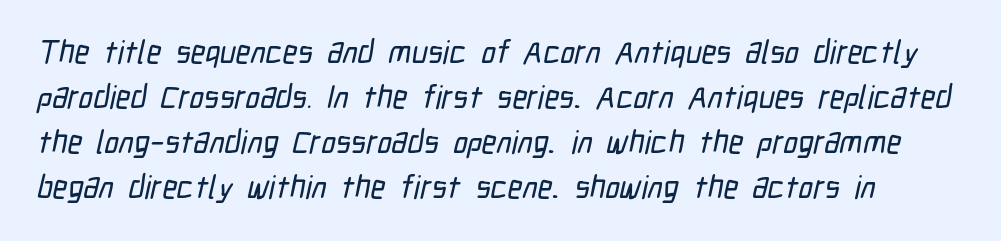
The image shows 32 px condensed sans-serif type; set normal line spacing (1.41x), normal letter spacing, not underlined; low stroke contrast and a medium x-height.
